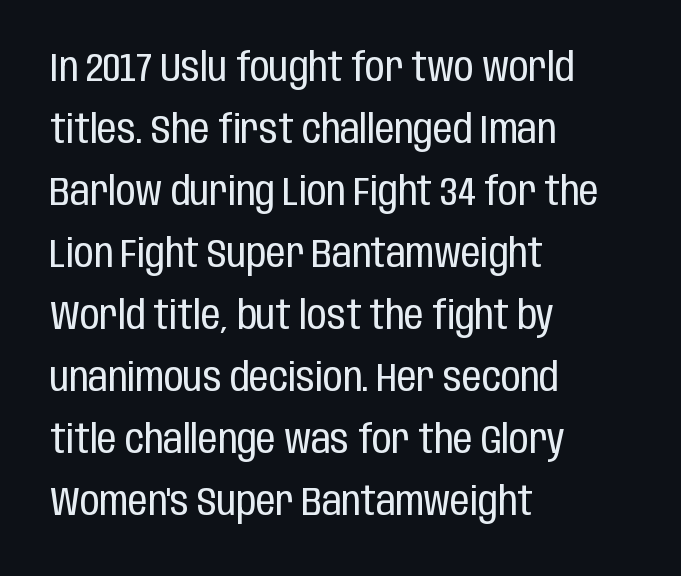
Q: Is the text bold? A: No.
Q: Is the text italic (slanted)? A: No, it is upright.
Q: Is the typeface a serif or a sans-serif typeface? A: Sans-serif.
Q: Is the text underlined? A: No.
Q: How is the paragraph aligned? A: Left-aligned.
Q: Is the spacing between letters normal or unusually wide? A: Normal.
Q: Is the spacing between lines tight, normal or loose? A: Normal.
Q: Width (condensed, normal, or wide)? A: Condensed.
Q: Stroke contrast? A: Low.
Q: x-height? A: Large.
Q: Monospaced? A: No.
